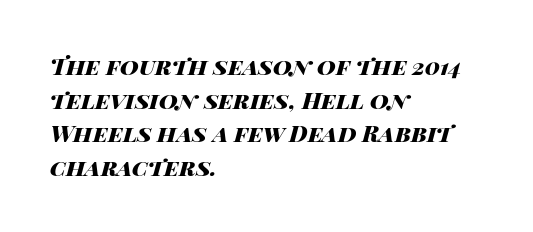
The letters sit at their default tracking, neither squeezed nor spread. The sample has been set heavy, in full bold. This sample uses an oblique cut, with every glyph tilted off the vertical. The rag falls on the right side of this text block. No word sits above an underline. If you measured baseline to baseline, you'd find a middling distance.
